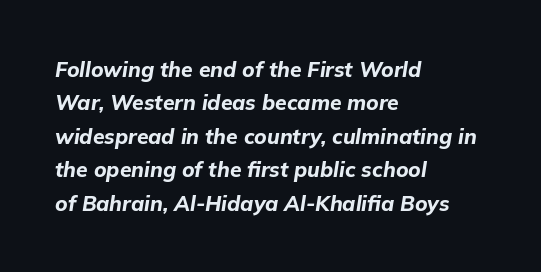
Teacher's note: observe the even left margin — that is flush-left alignment. Slanted lettering throughout. Emphasis by weight is at full strength: bold. Any mark beneath the type? The region is blank. Nothing unusual about the tracking: characters are spaced as the font intends. The block of text has a typical density, with ordinary space between rows.
